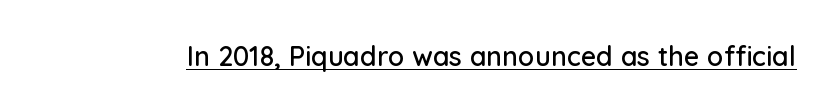
In terms of letterspacing, this is plain default setting. Ascenders rise straight up at ninety degrees. Underline: present.
